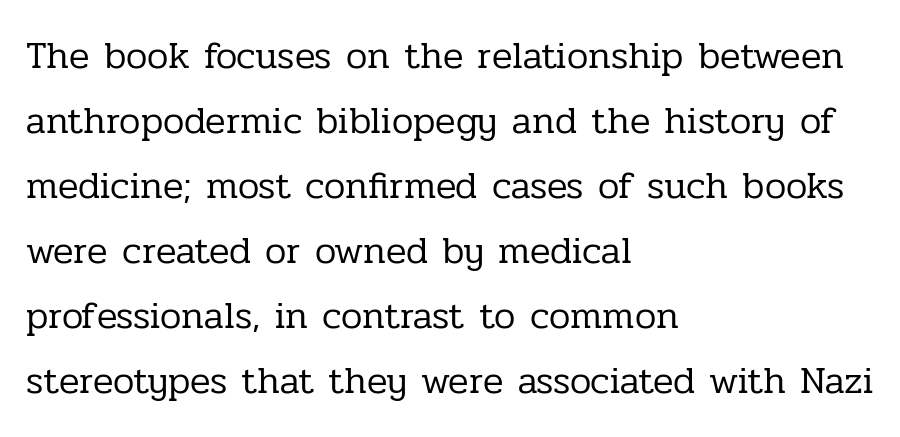
This rendering leaves character spacing at its baseline value. Letters rest on an invisible, unmarked baseline. Every character sits straight up, as roman type does. Think standard paragraph weight, or any step lighter than that. Each letter keeps its own natural width here, so spacing adapts to shape.
